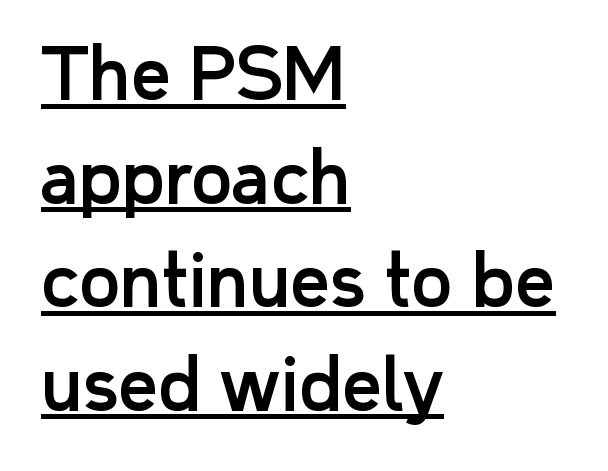
Q: Is the text italic (slanted)? A: No, it is upright.
Q: Is the typeface a serif or a sans-serif typeface? A: Sans-serif.
Q: Is the text underlined? A: Yes.
Q: How is the paragraph aligned? A: Left-aligned.
Q: Is the spacing between letters normal or unusually wide? A: Normal.
Q: Is the spacing between lines tight, normal or loose? A: Normal.
Q: Width (condensed, normal, or wide)? A: Normal.
Q: Stroke contrast? A: Low.
Q: x-height? A: Medium.
Q: Monospaced? A: No.
